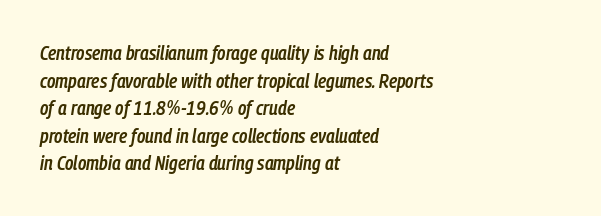
{"italic": "yes", "lean": "right", "slant_degrees": 9, "bold": "semi", "underline": "no", "align": "left", "line_spacing": "normal", "line_spacing_ratio": 1.38, "letter_spacing": "normal", "letter_spacing_em": 0.0, "glyph_px": 20}
